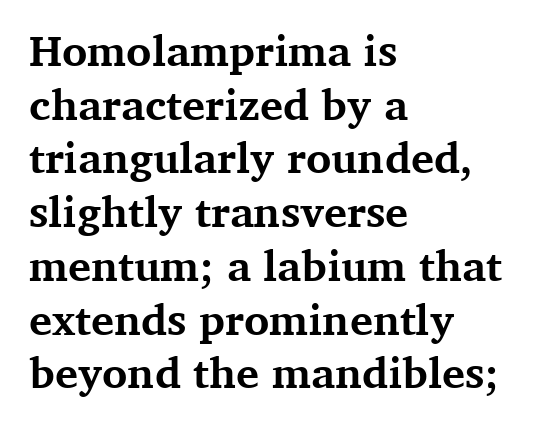
Q: Is the text bold? A: Yes.
Q: Is the text italic (slanted)? A: No, it is upright.
Q: Is the typeface a serif or a sans-serif typeface? A: Serif.
Q: Is the text underlined? A: No.
Q: How is the paragraph aligned? A: Left-aligned.
Q: Is the spacing between letters normal or unusually wide? A: Normal.
Q: Is the spacing between lines tight, normal or loose? A: Normal.
Q: Width (condensed, normal, or wide)? A: Normal.
Q: Stroke contrast? A: Medium.
Q: x-height? A: Medium.
Q: Monospaced? A: No.
